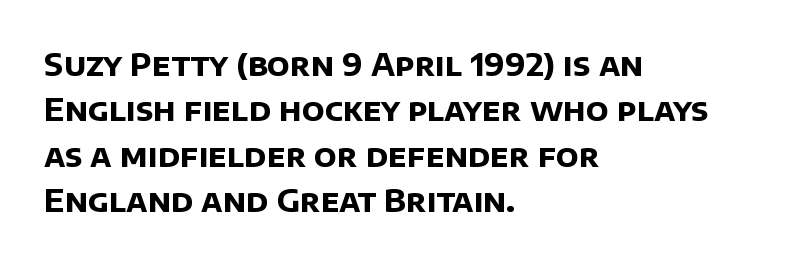
Q: Is the text bold? A: Yes.
Q: Is the typeface a serif or a sans-serif typeface? A: Sans-serif.
Q: Is the text underlined? A: No.
Q: How is the paragraph aligned? A: Left-aligned.
Q: Is the spacing between letters normal or unusually wide? A: Normal.
Q: Is the spacing between lines tight, normal or loose? A: Normal.
Q: Width (condensed, normal, or wide)? A: Normal.
Q: Stroke contrast? A: Low.
Q: x-height? A: Large.
Q: Monospaced? A: No.
